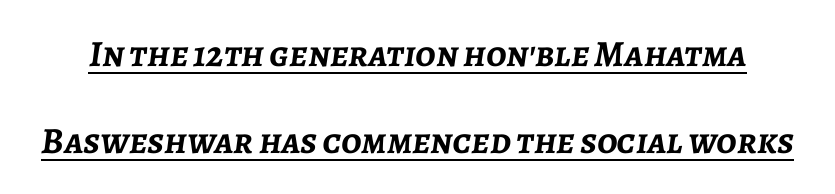
The image shows 37 px semibold type, italic (leaning right); set loose line spacing (2.34x), normal letter spacing, underlined; low stroke contrast and a medium x-height.
